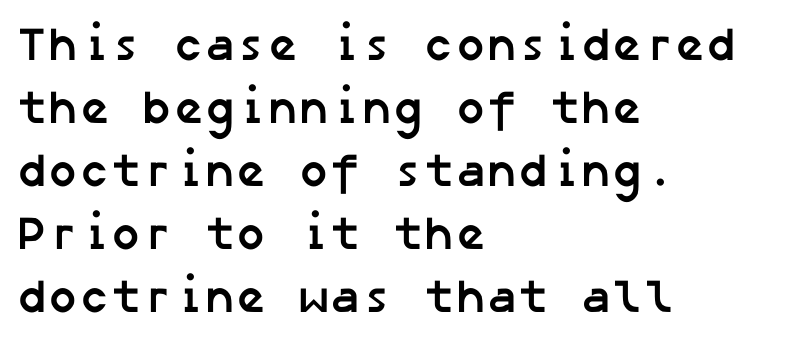
Q: Is the text bold? A: Yes.
Q: Is the typeface a serif or a sans-serif typeface? A: Sans-serif.
Q: Is the text underlined? A: No.
Q: How is the paragraph aligned? A: Left-aligned.
Q: Is the spacing between letters normal or unusually wide? A: Normal.
Q: Is the spacing between lines tight, normal or loose? A: Normal.
Q: Width (condensed, normal, or wide)? A: Normal.
Q: Stroke contrast? A: Low.
Q: x-height? A: Medium.
